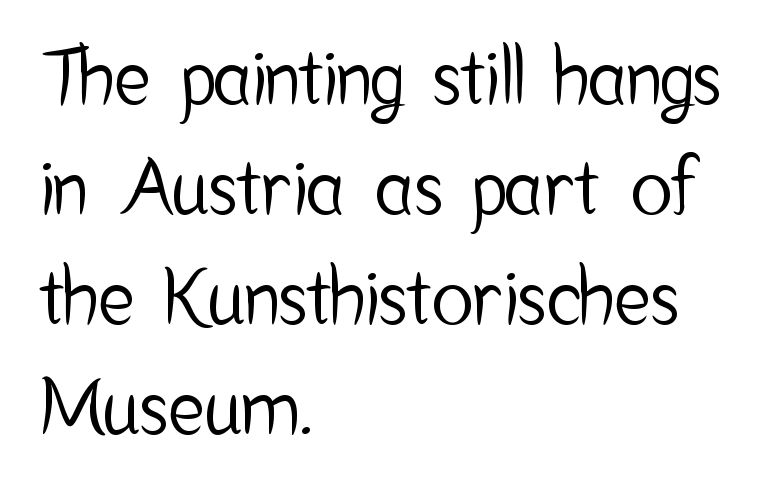
Summary of vertical rhythm: regular, with standard interline spacing. Descenders are the only things crossing below the line. Here the designer chose a conventional face with non-uniform glyph widths. Tracking here is standard; glyphs follow each other at the usual distance.
